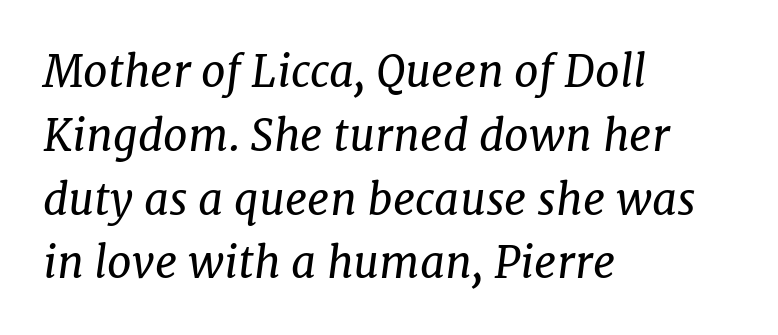
{"serif": "yes", "italic": "yes", "lean": "right", "slant_degrees": 7, "bold": "no", "weight": "regular", "width": "normal", "stroke_contrast": "low", "x_height": "medium", "monospaced": "no", "underline": "no", "align": "left", "line_spacing": "normal", "line_spacing_ratio": 1.45, "letter_spacing": "normal", "letter_spacing_em": 0.0, "glyph_px": 44}
